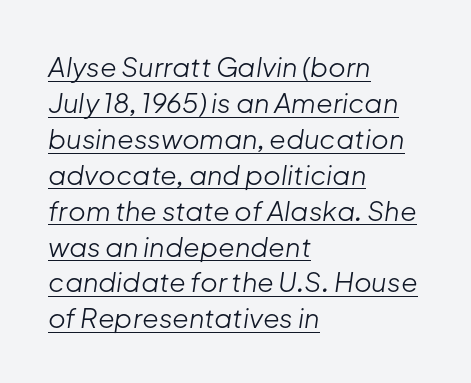
The image shows 27 px text type, italic (leaning right); set left-aligned, normal line spacing (1.33x), normal letter spacing, underlined.
